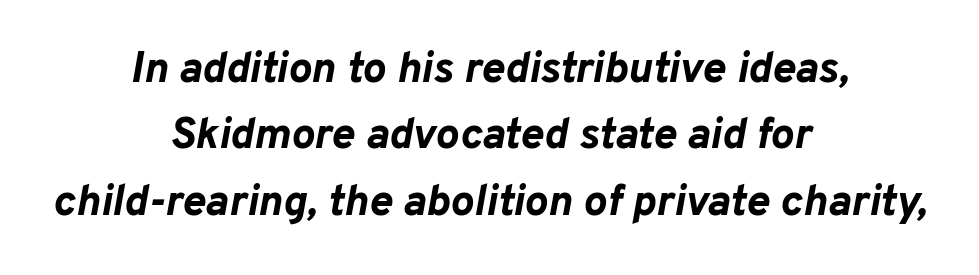
The designer left line spacing at the default. The strip under each line holds only bare page. The font's italic variant was chosen for this text. Note the varied advance widths — an 'i' is clearly narrower than an 'm'. Observe the ordinary spacing: letters are neighbours, not strangers.
